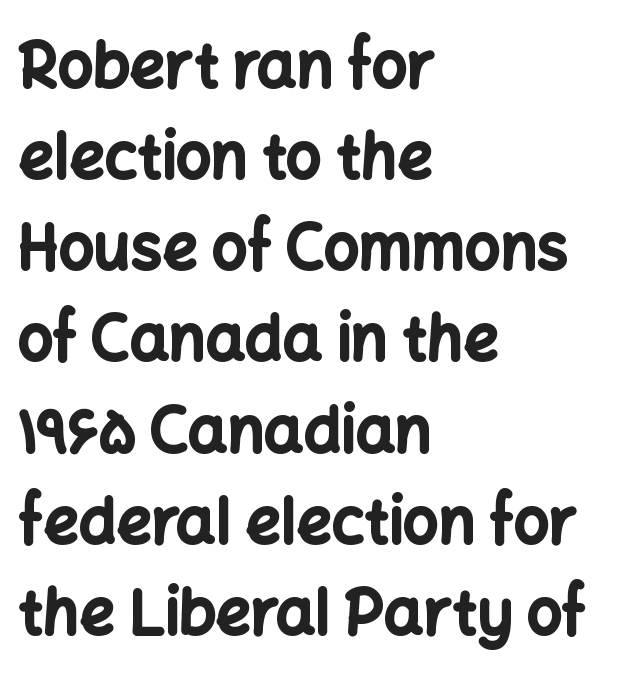
Q: Is the text bold? A: Yes.
Q: Is the text italic (slanted)? A: No, it is upright.
Q: Is the typeface a serif or a sans-serif typeface? A: Sans-serif.
Q: Is the text underlined? A: No.
Q: How is the paragraph aligned? A: Left-aligned.
Q: Is the spacing between letters normal or unusually wide? A: Normal.
Q: Is the spacing between lines tight, normal or loose? A: Normal.
Q: Width (condensed, normal, or wide)? A: Normal.
Q: Stroke contrast? A: Low.
Q: x-height? A: Medium.
Q: Monospaced? A: No.
